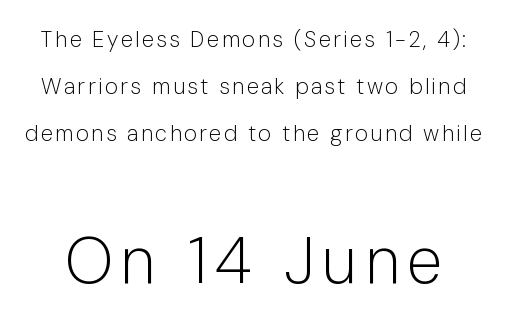
Is there much room between lines? Yes — plenty of vertical air separates them. The type sits square on the baseline with zero lean. Are there feet on the stems? There aren't — it's a sans. Has an underline been added? It has not. Look at the glyph heights: the lower group is clearly the bigger setting. The letterforms sit at book weight or below.
